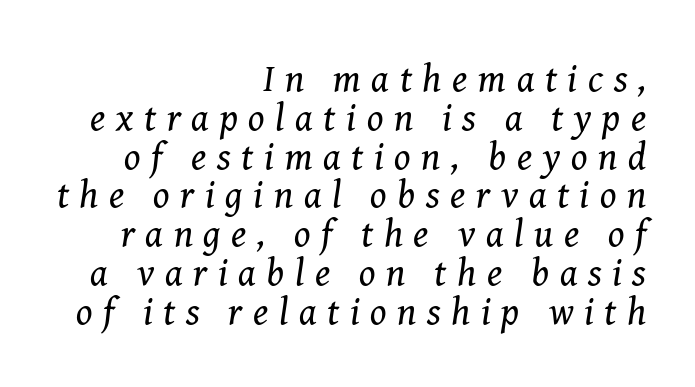
Q: Is the text bold? A: No.
Q: Is the text italic (slanted)? A: Yes, it leans right by about 8 degrees.
Q: Is the typeface a serif or a sans-serif typeface? A: Serif.
Q: Is the text underlined? A: No.
Q: How is the paragraph aligned? A: Right-aligned.
Q: Is the spacing between letters normal or unusually wide? A: Unusually wide.
Q: Is the spacing between lines tight, normal or loose? A: Tight.
Q: Width (condensed, normal, or wide)? A: Normal.
Q: Stroke contrast? A: Medium.
Q: x-height? A: Medium.
Q: Monospaced? A: No.
